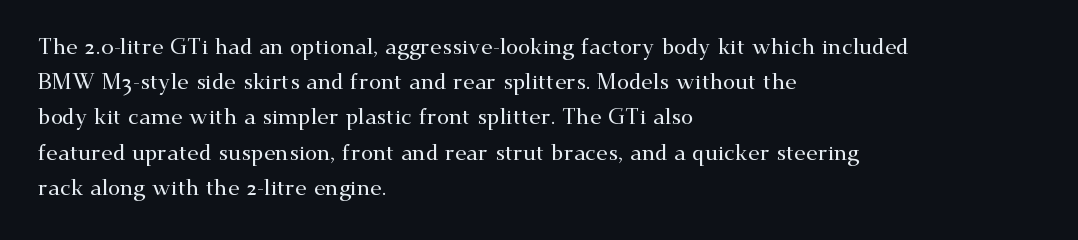
{"italic": "no", "underline": "no", "align": "left", "line_spacing": "normal", "line_spacing_ratio": 1.6, "letter_spacing": "normal", "letter_spacing_em": 0.0, "glyph_px": 22}
